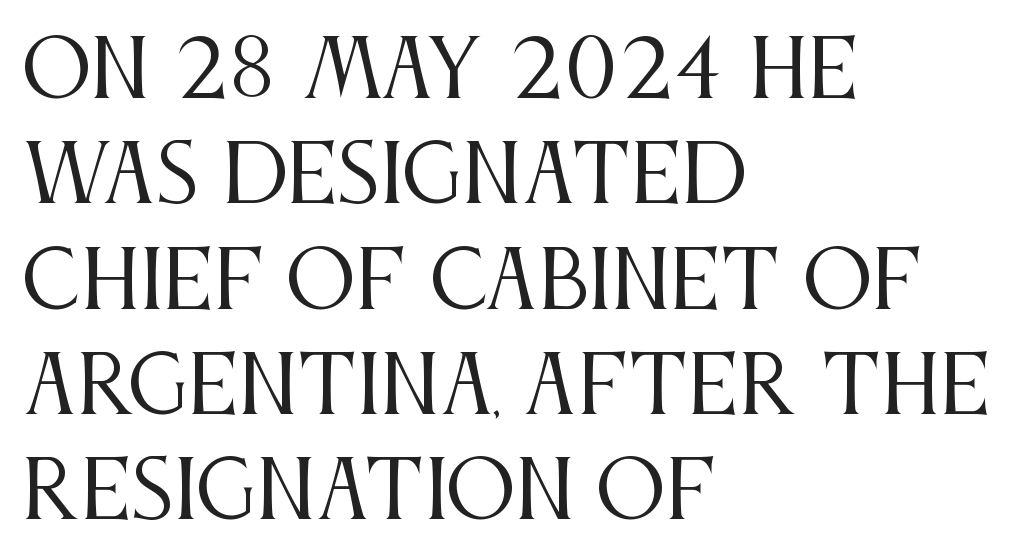
Honestly, there is no underline to notice here at all. The type sits square on the baseline with zero lean. One-word summary of the alignment: left. Do the characters align in a grid? No, the font is proportional.
